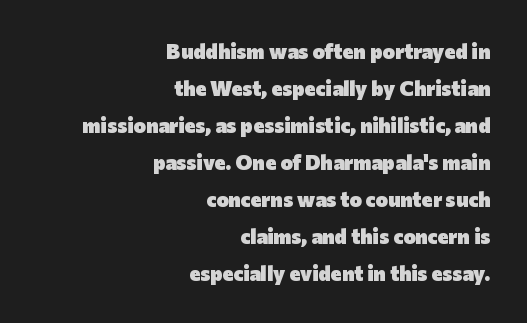
The image shows 21 px bold type, upright; set right-aligned, line spacing 1.76x, normal letter spacing, not underlined.
